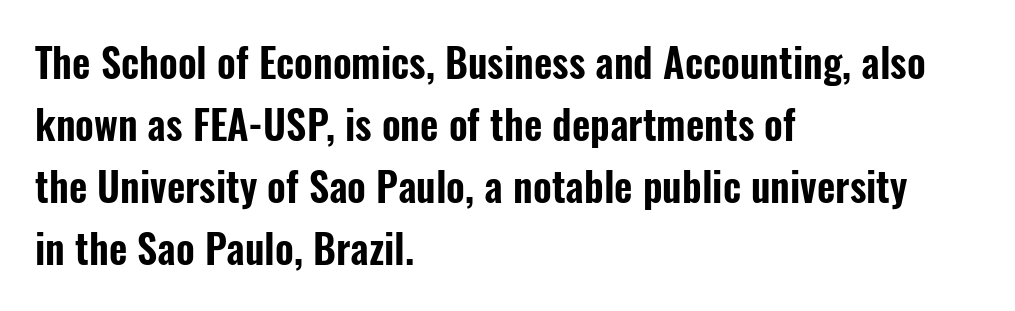
The image shows 40 px condensed sans-serif type, upright; set left-aligned, normal line spacing (1.55x), normal letter spacing, not underlined; low stroke contrast and a medium x-height.
